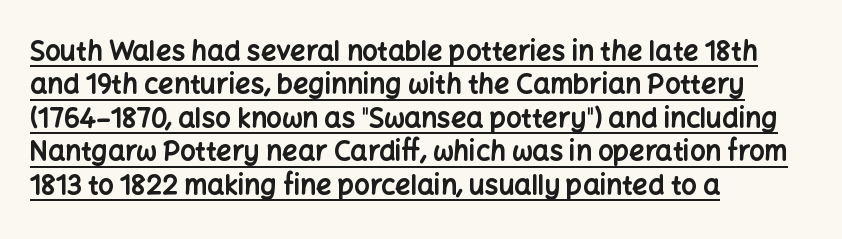
{"italic": "no", "bold": "yes", "underline": "yes", "align": "left", "line_spacing_ratio": 1.24, "letter_spacing": "normal", "letter_spacing_em": 0.0, "glyph_px": 27}
